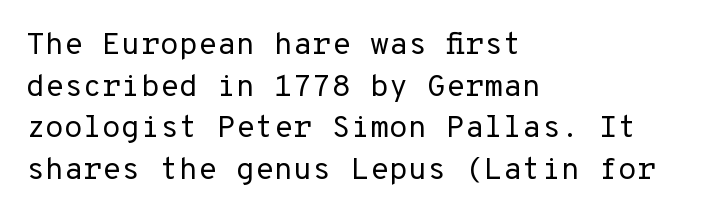
The image shows 31 px regular-weight sans-serif type, upright, monospaced; set left-aligned, normal line spacing (1.34x), normal letter spacing, not underlined; low stroke contrast and a medium x-height.
